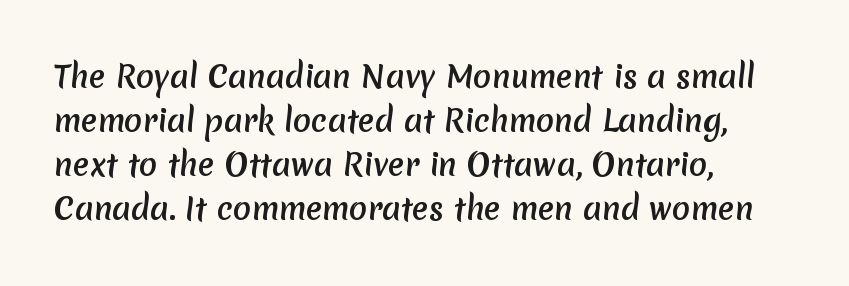
The image shows 30 px sans-serif type; set left-aligned, normal line spacing (1.47x), normal letter spacing, not underlined; medium stroke contrast and a medium x-height.
